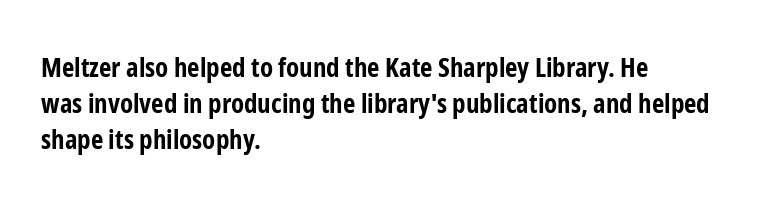
{"italic": "no", "bold": "yes", "underline": "no", "align": "left", "line_spacing": "normal", "line_spacing_ratio": 1.33, "letter_spacing": "normal", "letter_spacing_em": 0.0, "glyph_px": 27}
